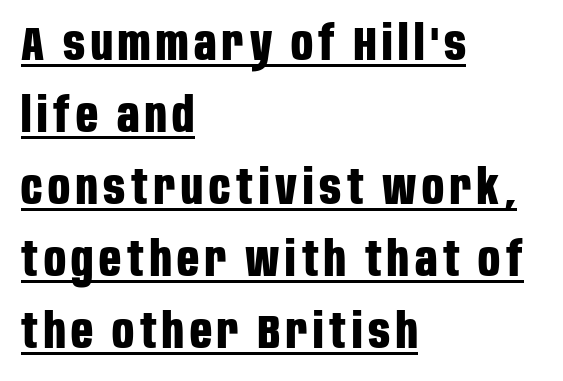
Whoever set this chose a conventional vertical rhythm. The specimen reads as upright at a glance. Weight: bold. Notice how the passage keeps a crisp vertical edge on the left only. Each letter keeps its own natural width here, so spacing adapts to shape. The rendered words wear a rule along their underside.
